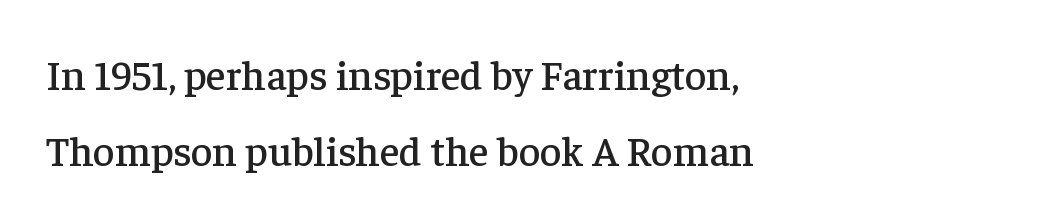
The image shows 42 px serif type, upright; set left-aligned, line spacing 1.81x, normal letter spacing, not underlined; low stroke contrast and a medium x-height.
